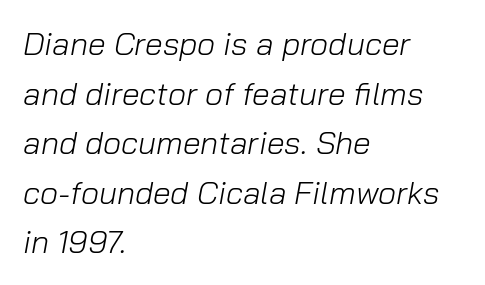
Baseline-to-baseline distance is the conventional proportion of letter height. Decoration check: the copy has no underline. The face used here has a pronounced slope to its letters. Is the stroke heavy? The answer is a plain regular-or-lighter. Here the designer chose a conventional face with non-uniform glyph widths. This sample is left-justified, so line endings fall wherever the words run out.
